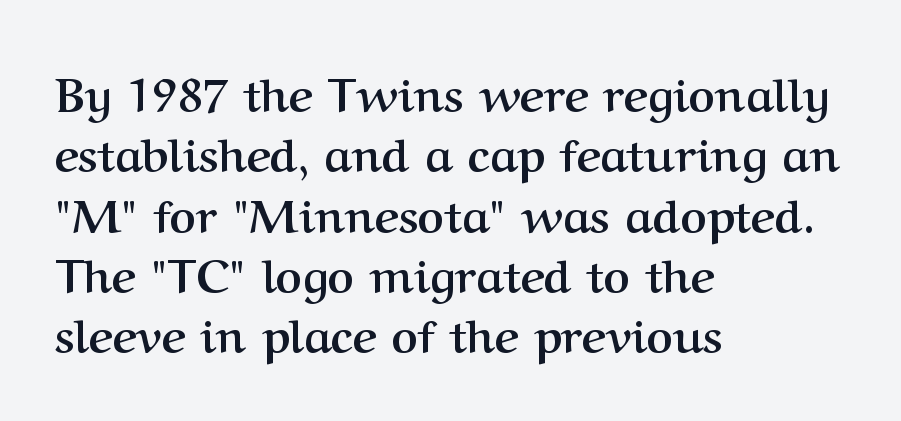
Layout note: lines flush left. Spacing verdict: proportional, widths tailored to each character. Inter-character spacing is left at the font's built-in metrics. Does the lettering tilt? It doesn't — this is upright. The block of text has a typical density, with ordinary space between rows.
